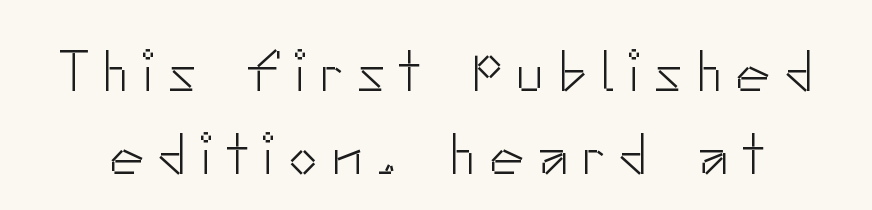
Serifs: no, the terminals of the letterforms are clean. Posture: upright roman. Unmarked baselines from the first word to the last. The strokes carry an ordinary text weight at most. The letters advance in unequal steps, a hallmark of proportional type. Tracking value appears strongly positive — letters spread wide.
